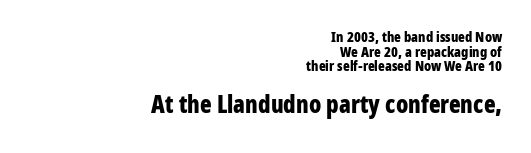
The image shows 24 px bold type, upright; set right-aligned, tight line spacing (1.05x), normal letter spacing, not underlined; the second (bottom) block is 1.71x larger.
